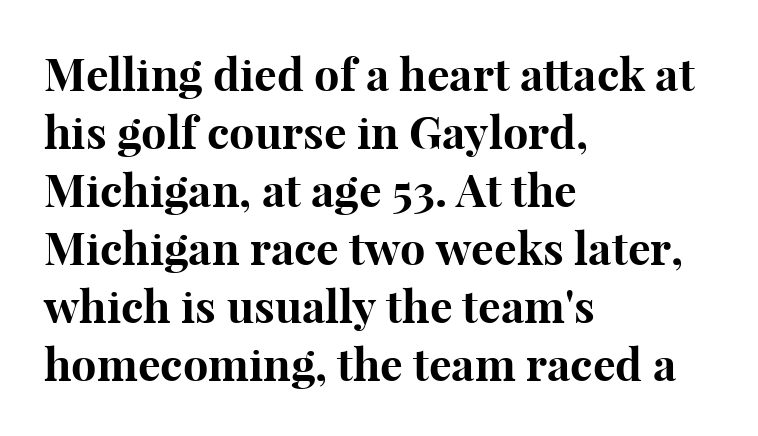
The image shows 45 px bold serif type, upright; set left-aligned, normal line spacing (1.29x), normal letter spacing, not underlined; high stroke contrast and a medium x-height.
